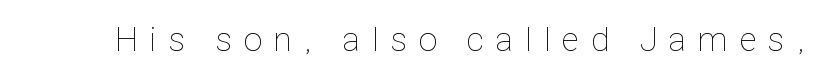
The image shows 34 px thin, condensed type, upright; set unusually wide letter spacing (+0.36 em), not underlined; low stroke contrast and a medium x-height.
